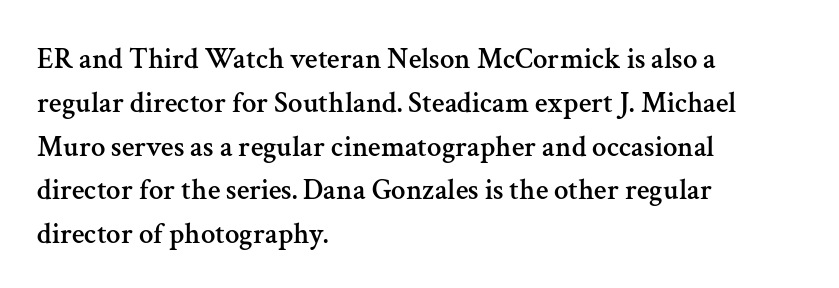
{"serif": "yes", "italic": "no", "width": "normal", "stroke_contrast": "medium", "x_height": "medium", "monospaced": "no", "underline": "no", "align": "left", "line_spacing": "normal", "line_spacing_ratio": 1.51, "letter_spacing": "normal", "letter_spacing_em": 0.0, "glyph_px": 29}
